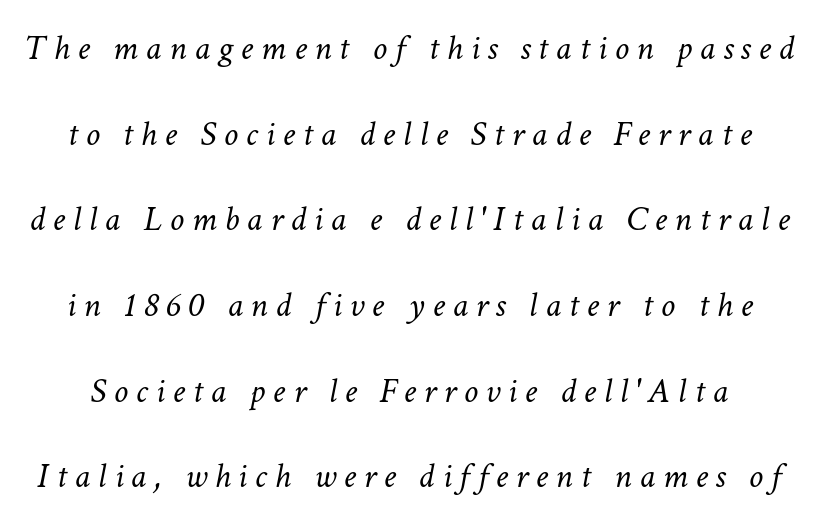
{"italic": "yes", "lean": "right", "slant_degrees": 11, "bold": "no", "weight": "light", "width": "normal", "stroke_contrast": "low", "x_height": "medium", "monospaced": "no", "underline": "no", "line_spacing": "loose", "line_spacing_ratio": 2.38, "letter_spacing": "wide", "letter_spacing_em": 0.21, "glyph_px": 36}
